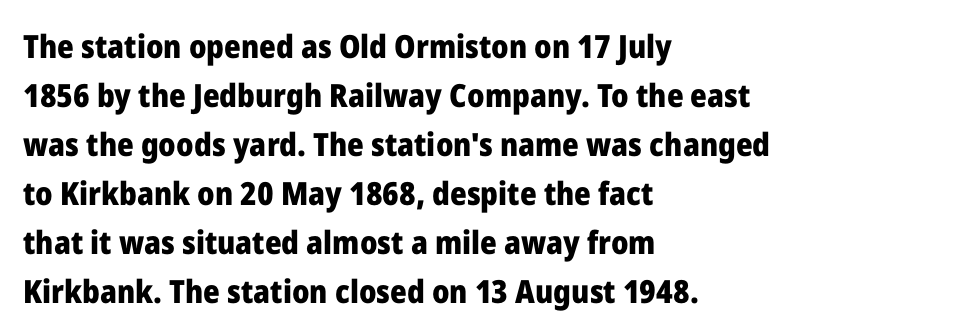
Q: Is the text bold? A: Yes.
Q: Is the text italic (slanted)? A: No, it is upright.
Q: Is the typeface a serif or a sans-serif typeface? A: Sans-serif.
Q: Is the text underlined? A: No.
Q: How is the paragraph aligned? A: Left-aligned.
Q: Is the spacing between letters normal or unusually wide? A: Normal.
Q: Is the spacing between lines tight, normal or loose? A: Normal.
Q: Width (condensed, normal, or wide)? A: Normal.
Q: Stroke contrast? A: Low.
Q: x-height? A: Medium.
Q: Monospaced? A: No.
